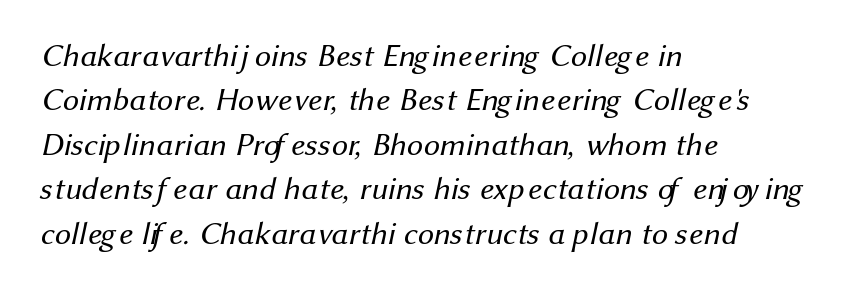
Students, note that the glyphs here touch the page at normal intervals. Quick note: underline off. Serif or sans? Sans — the stroke terminals are bare. Is this a fixed-width face? No — the glyphs have proportional, varying widths. Ink coverage per letter is moderate at most.
